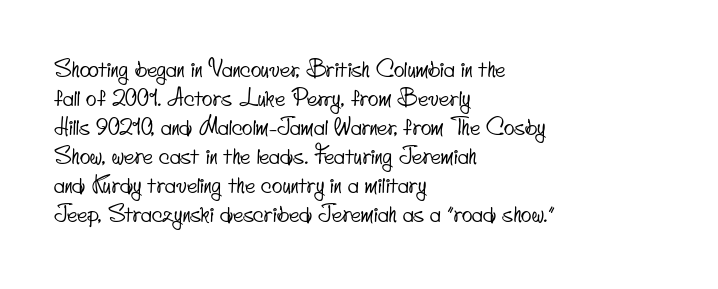
The image shows 22 px text type; set left-aligned, normal line spacing (1.32x), normal letter spacing, not underlined.
